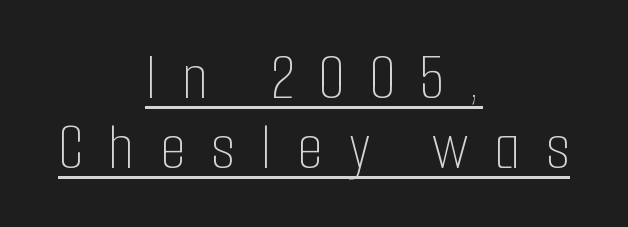
{"italic": "no", "bold": "no", "weight": "thin", "width": "condensed", "stroke_contrast": "low", "x_height": "medium", "monospaced": "no", "underline": "yes", "align": "center", "line_spacing": "tight", "line_spacing_ratio": 1.05, "letter_spacing": "wide", "letter_spacing_em": 0.38, "glyph_px": 67}
